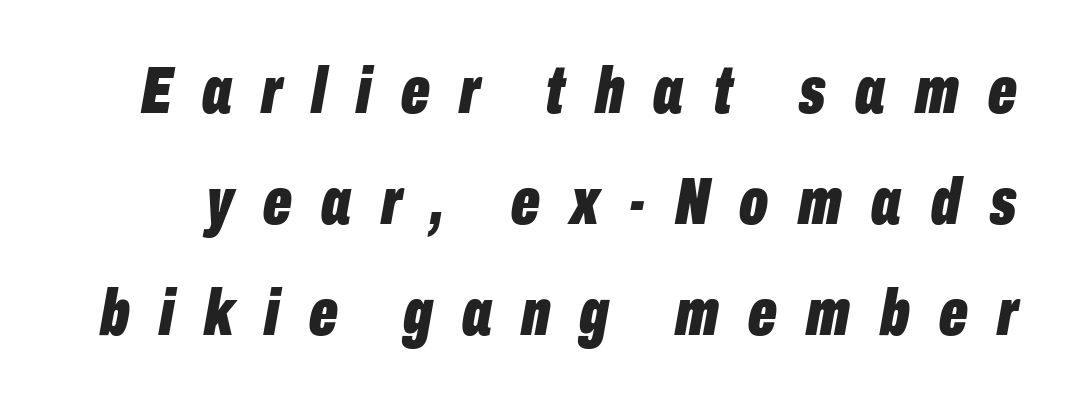
{"italic": "yes", "lean": "right", "slant_degrees": 10, "bold": "yes", "weight": "bold", "width": "condensed", "stroke_contrast": "low", "x_height": "medium", "monospaced": "no", "underline": "no", "line_spacing": "normal", "line_spacing_ratio": 1.66, "letter_spacing": "wide", "letter_spacing_em": 0.44, "glyph_px": 67}
